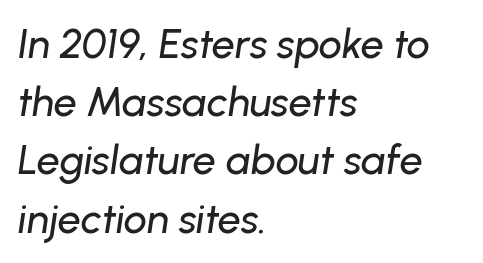
The image shows 41 px text type, italic (leaning right); set left-aligned, normal line spacing (1.42x), normal letter spacing, not underlined; low stroke contrast and a medium x-height.
